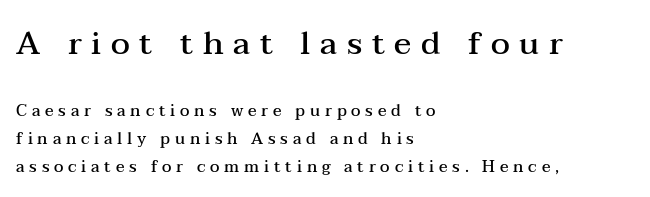
The image shows 32 px semibold, wide serif type, upright; set left-aligned, line spacing 1.74x, unusually wide letter spacing (+0.3 em), not underlined; the first (top) block is 2.0x larger; medium stroke contrast and a medium x-height.
